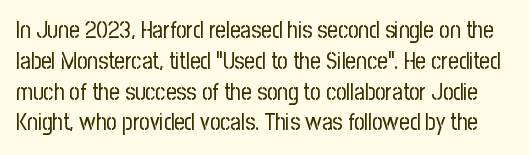
{"italic": "no", "bold": "no", "underline": "no", "line_spacing": "normal", "line_spacing_ratio": 1.34, "letter_spacing": "normal", "letter_spacing_em": 0.0, "glyph_px": 23}
